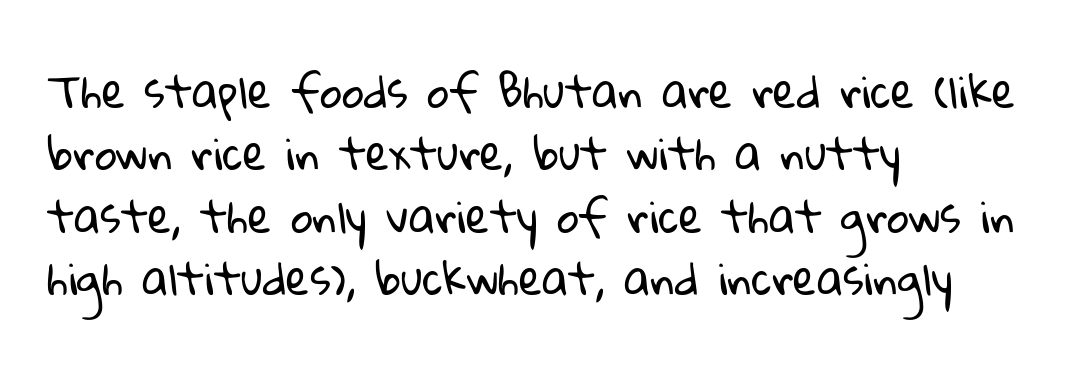
{"serif": "no", "bold": "no", "weight": "regular", "width": "normal", "stroke_contrast": "low", "x_height": "medium", "monospaced": "no", "underline": "no", "align": "left", "line_spacing": "normal", "line_spacing_ratio": 1.45, "letter_spacing": "normal", "letter_spacing_em": 0.0, "glyph_px": 43}
